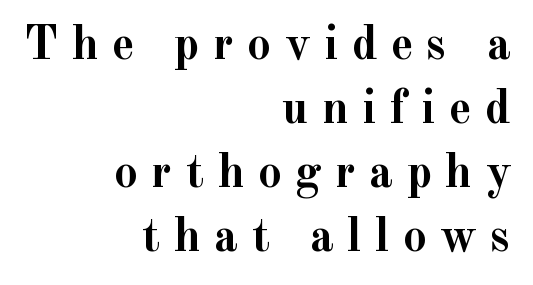
{"serif": "yes", "italic": "no", "bold": "yes", "weight": "semibold", "width": "normal", "x_height": "small", "monospaced": "no", "underline": "no", "align": "right", "line_spacing": "normal", "line_spacing_ratio": 1.33, "letter_spacing": "wide", "letter_spacing_em": 0.27, "glyph_px": 48}
